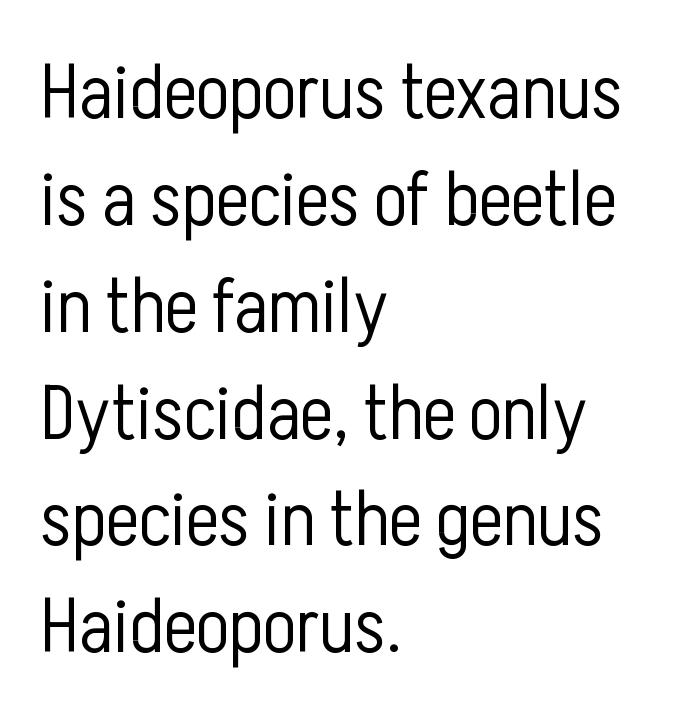
{"serif": "no", "italic": "no", "bold": "no", "weight": "light", "width": "condensed", "stroke_contrast": "low", "x_height": "medium", "monospaced": "no", "underline": "no", "align": "left", "line_spacing": "normal", "line_spacing_ratio": 1.37, "letter_spacing": "normal", "letter_spacing_em": 0.0, "glyph_px": 78}
